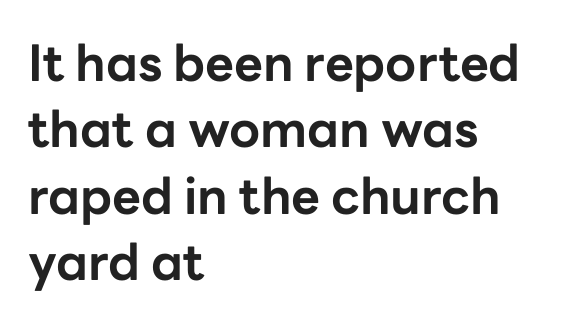
Q: Is the text bold? A: Yes.
Q: Is the text italic (slanted)? A: No, it is upright.
Q: Is the typeface a serif or a sans-serif typeface? A: Sans-serif.
Q: Is the text underlined? A: No.
Q: How is the paragraph aligned? A: Left-aligned.
Q: Is the spacing between letters normal or unusually wide? A: Normal.
Q: Is the spacing between lines tight, normal or loose? A: Normal.
Q: Width (condensed, normal, or wide)? A: Normal.
Q: Stroke contrast? A: Low.
Q: x-height? A: Medium.
Q: Monospaced? A: No.
